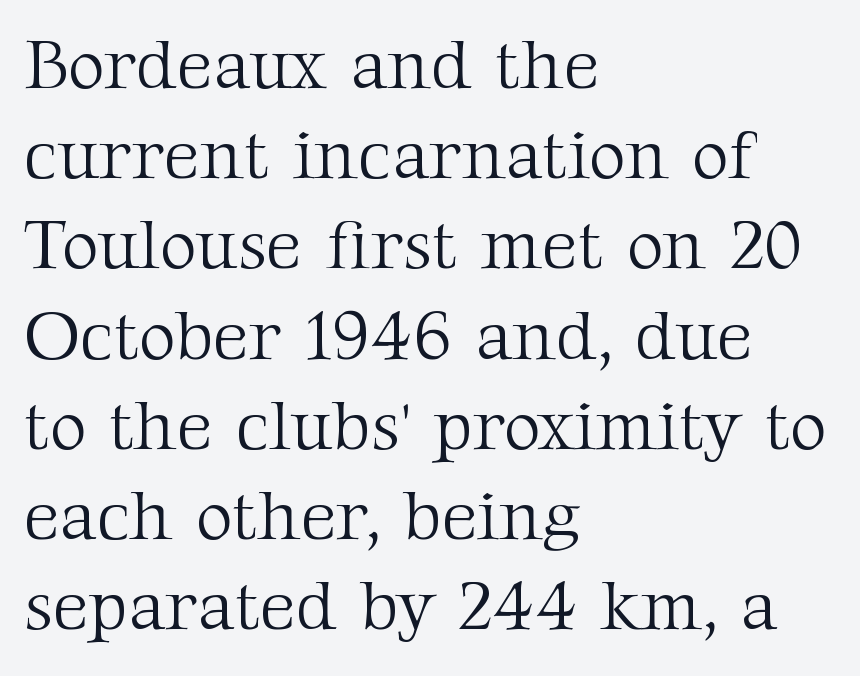
The image shows 71 px light serif type, upright; set left-aligned, normal line spacing (1.27x), normal letter spacing, not underlined; medium stroke contrast and a medium x-height.
